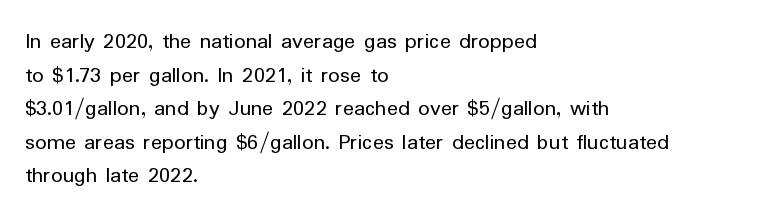
The image shows 23 px text type, upright; set left-aligned, normal line spacing (1.46x), normal letter spacing, not underlined.
